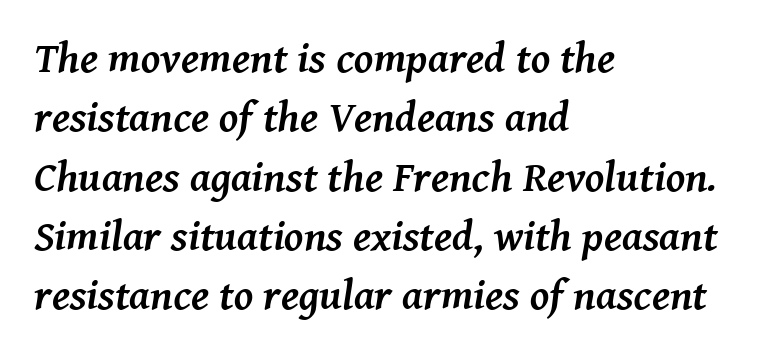
Q: Is the text bold? A: Yes.
Q: Is the text italic (slanted)? A: Yes, it leans right by about 8 degrees.
Q: Is the typeface a serif or a sans-serif typeface? A: Serif.
Q: Is the text underlined? A: No.
Q: How is the paragraph aligned? A: Left-aligned.
Q: Is the spacing between letters normal or unusually wide? A: Normal.
Q: Is the spacing between lines tight, normal or loose? A: Normal.
Q: Width (condensed, normal, or wide)? A: Normal.
Q: Stroke contrast? A: Medium.
Q: x-height? A: Medium.
Q: Monospaced? A: No.
